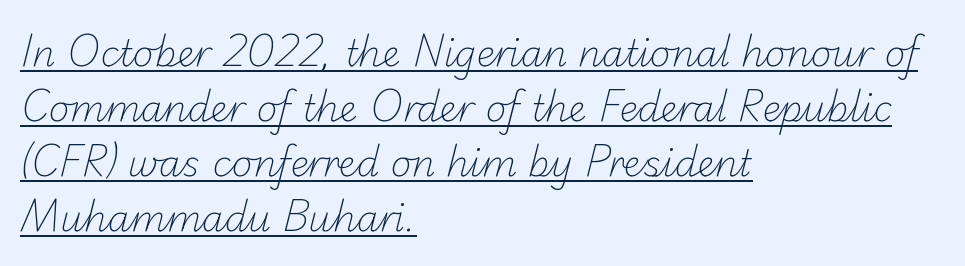
Q: Is the text bold? A: No.
Q: Is the typeface a serif or a sans-serif typeface? A: Sans-serif.
Q: Is the text underlined? A: Yes.
Q: How is the paragraph aligned? A: Left-aligned.
Q: Is the spacing between letters normal or unusually wide? A: Normal.
Q: Is the spacing between lines tight, normal or loose? A: Normal.
Q: Width (condensed, normal, or wide)? A: Normal.
Q: Stroke contrast? A: Low.
Q: x-height? A: Small.
Q: Monospaced? A: No.
